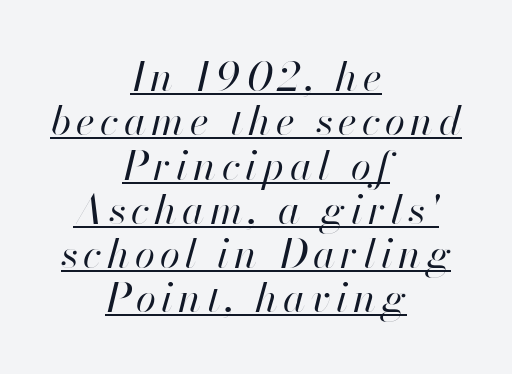
You could barely slide anything between these rows. Casual observation: everything's sitting right in the middle. The strokes are not fattened; the text isn't bold. The rendered words wear a rule along their underside. Is the type slanted? Yes — the strokes lean at a clear angle. The rendering uses natural spacing where letterforms have individual widths.
